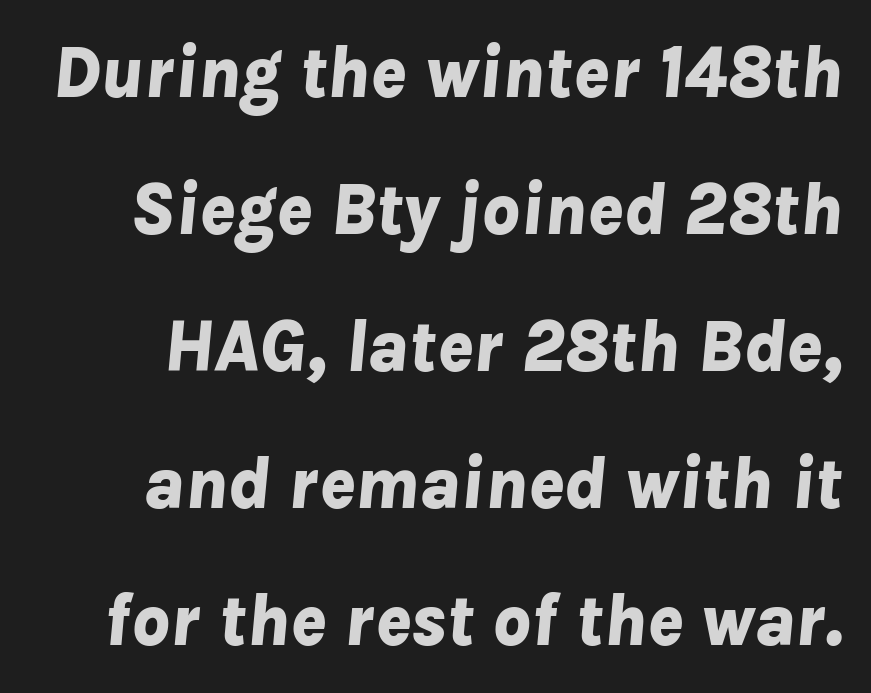
The image shows 74 px bold type, italic (leaning right); set line spacing 1.85x, normal letter spacing, not underlined; low stroke contrast and a medium x-height.
